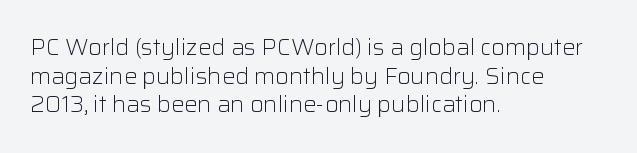
Q: Is the text bold? A: No.
Q: Is the text italic (slanted)? A: No, it is upright.
Q: Is the text underlined? A: No.
Q: How is the paragraph aligned? A: Left-aligned.
Q: Is the spacing between letters normal or unusually wide? A: Normal.
Q: Is the spacing between lines tight, normal or loose? A: Normal.
